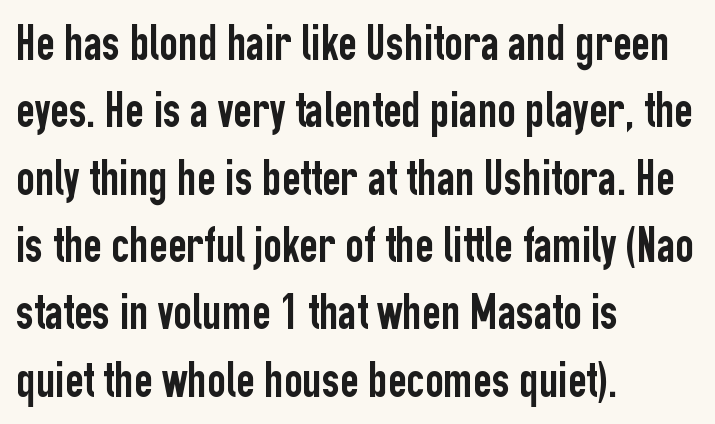
{"serif": "no", "italic": "no", "width": "condensed", "stroke_contrast": "low", "x_height": "medium", "monospaced": "no", "underline": "no", "align": "left", "line_spacing": "normal", "line_spacing_ratio": 1.32, "letter_spacing": "normal", "letter_spacing_em": 0.0, "glyph_px": 51}
